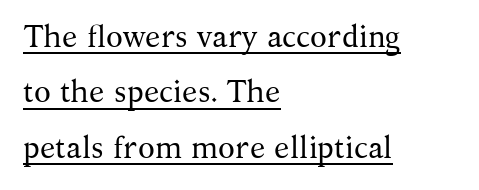
Here the designer chose a conventional face with non-uniform glyph widths. Letter spacing: default. Each stroke keeps to a modest, everyday thickness or less. Serifs: yes, visible at the terminals of the letterforms. Every word sits above its own underline. Each line starts at the same left margin while the right side varies.
